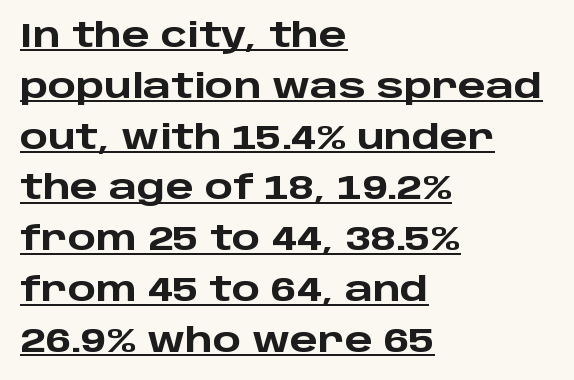
The image shows 33 px heavy, wide sans-serif type, upright; set left-aligned, normal line spacing (1.54x), normal letter spacing, underlined; low stroke contrast and a large x-height.
